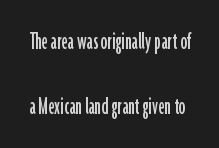
Q: Is the text italic (slanted)? A: No, it is upright.
Q: Is the text underlined? A: No.
Q: Is the spacing between letters normal or unusually wide? A: Normal.
Q: Is the spacing between lines tight, normal or loose? A: Loose.
